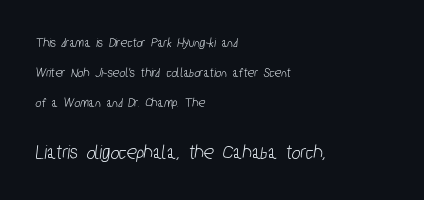
The image shows 21 px text type; set left-aligned, loose line spacing (2.15x), normal letter spacing, not underlined; the second (bottom) block is 1.5x larger.
